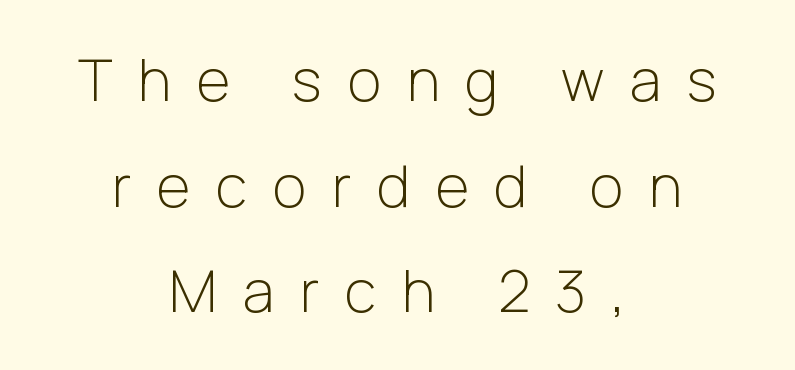
{"serif": "no", "italic": "no", "bold": "no", "weight": "light", "width": "normal", "stroke_contrast": "low", "x_height": "medium", "monospaced": "no", "underline": "no", "align": "center", "line_spacing_ratio": 1.82, "letter_spacing": "wide", "letter_spacing_em": 0.44, "glyph_px": 58}
